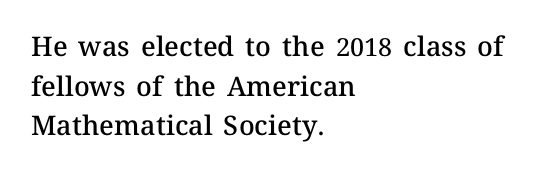
{"italic": "no", "bold": "semi", "underline": "no", "align": "left", "line_spacing": "normal", "line_spacing_ratio": 1.47, "letter_spacing": "normal", "letter_spacing_em": 0.0, "glyph_px": 27}
